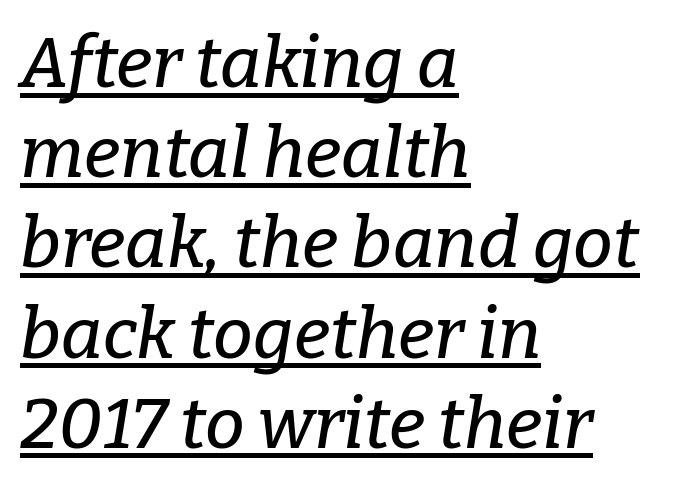
{"serif": "yes", "italic": "yes", "lean": "right", "slant_degrees": 9, "width": "normal", "stroke_contrast": "low", "x_height": "medium", "monospaced": "no", "underline": "yes", "align": "left", "line_spacing": "normal", "line_spacing_ratio": 1.27, "letter_spacing": "normal", "letter_spacing_em": 0.0, "glyph_px": 71}
